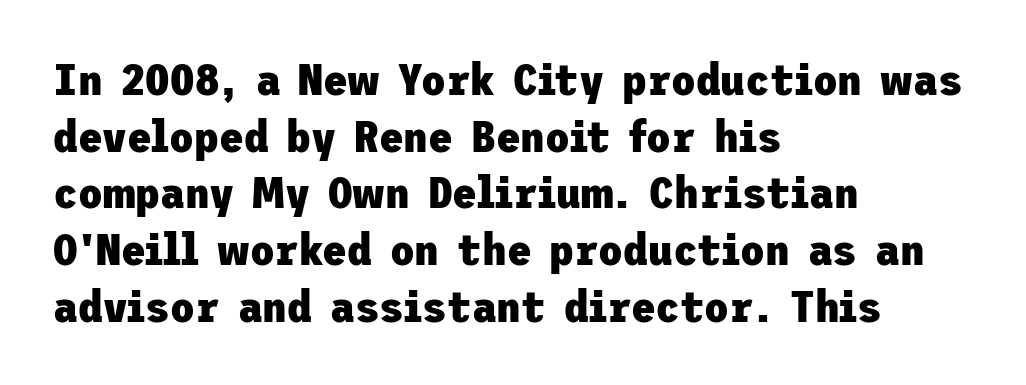
Rows of type keep a routine distance in the vertical direction. The line texture is even and compact thanks to regular tracking. Chunky letters — that's bold for sure. Font category for this specimen: sans-serif. Layout note: lines flush left.
